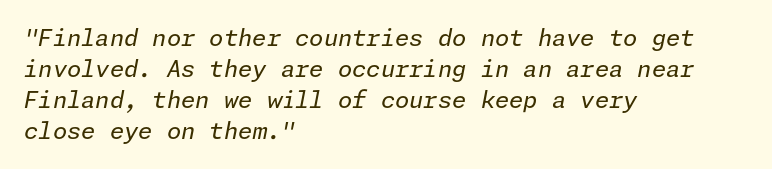
Is the block centered? No — it sits flush against the left margin. A quiet, ordinary-to-light weight characterises the typeface. Between one letter and the next there's only the usual sliver of space. These lines were composed using italics. The lines sit at an ordinary, default distance from one another.
